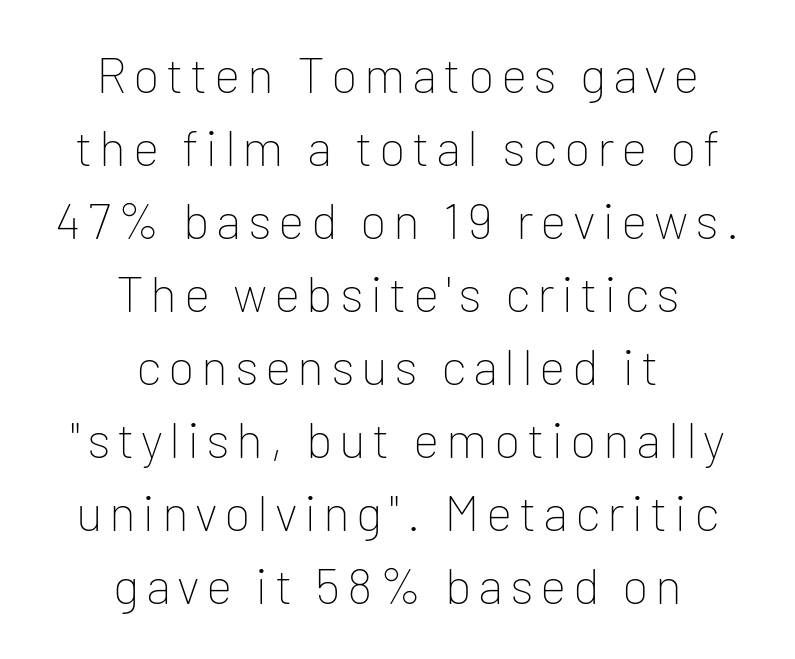
If you drew a line through each stem, it would be perfectly vertical. Descender tails drop into unmarked territory. The typesetting does not lean heavy: it is not bold. This sample is center-justified, so both line endings float freely.
